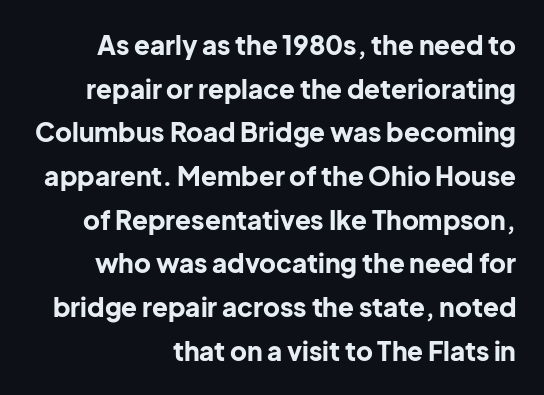
{"italic": "no", "bold": "yes", "underline": "no", "align": "right", "line_spacing": "normal", "line_spacing_ratio": 1.68, "letter_spacing": "normal", "letter_spacing_em": 0.0, "glyph_px": 26}
